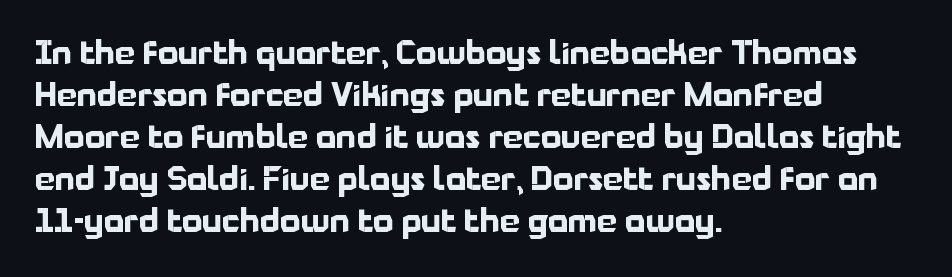
Unlike a traditional serif, this face leaves its strokes unadorned. This is roman type, the default non-slanted kind. How heavy is the stroke? Heavy — this is a bold. Each word holds together tightly as a unit, with standard inter-letter gaps. Do the characters align in a grid? No, the font is proportional. Alignment: flush left.
